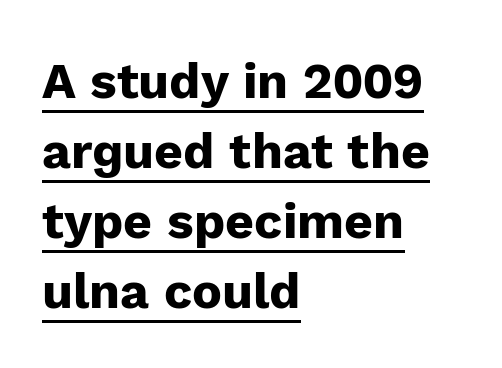
{"serif": "no", "italic": "no", "bold": "yes", "weight": "heavy", "width": "normal", "stroke_contrast": "low", "x_height": "medium", "monospaced": "no", "underline": "yes", "align": "left", "line_spacing": "normal", "line_spacing_ratio": 1.4, "letter_spacing": "normal", "letter_spacing_em": 0.0, "glyph_px": 50}
